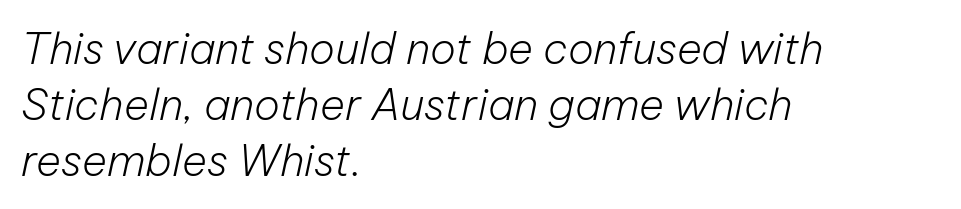
Posture: slanted. Successive baselines arrive at the customary interval. Letters have the restrained weight of plain body copy at most. No word sits above an underline. Each word holds together tightly as a unit, with standard inter-letter gaps.
